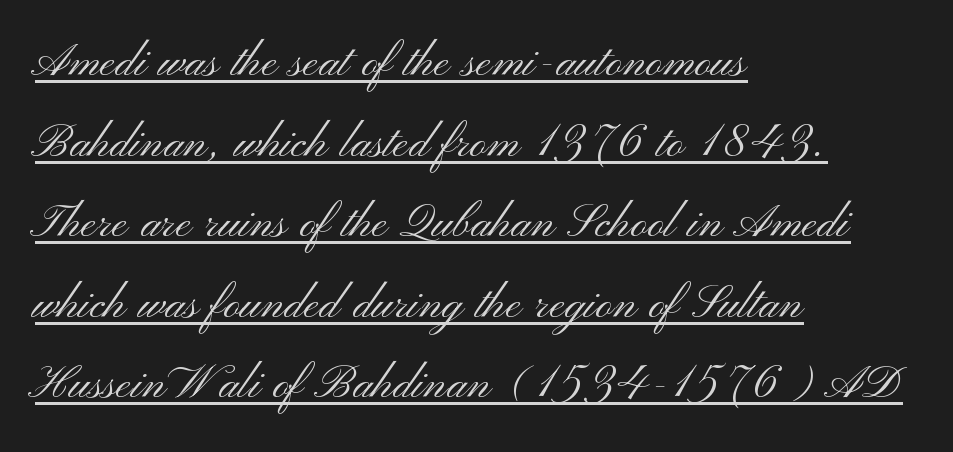
The image shows 58 px light, wide sans-serif type; set left-aligned, normal line spacing (1.39x), normal letter spacing, underlined; medium stroke contrast and a small x-height.
